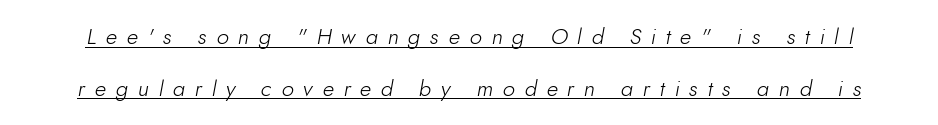
The image shows 22 px text type, italic (leaning right); set loose line spacing (2.36x), unusually wide letter spacing (+0.44 em), underlined.
